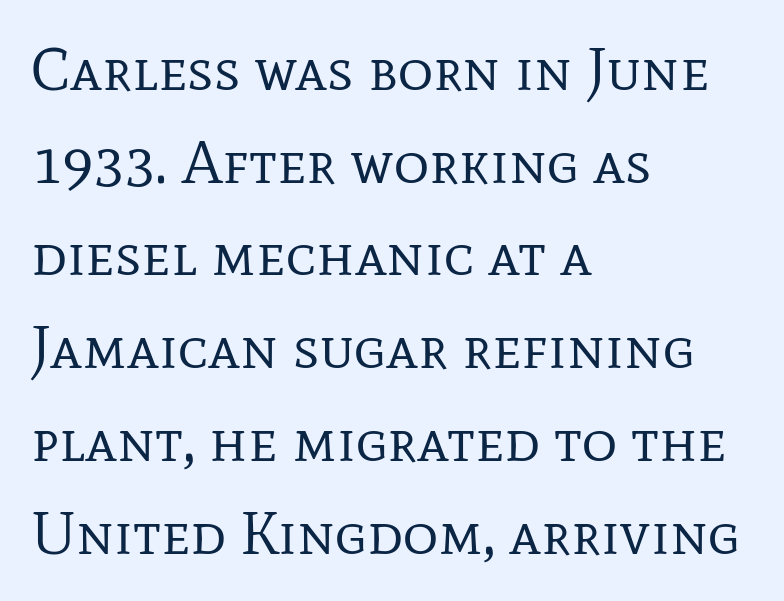
Q: Is the text bold? A: No.
Q: Is the text italic (slanted)? A: No, it is upright.
Q: Is the typeface a serif or a sans-serif typeface? A: Serif.
Q: Is the text underlined? A: No.
Q: How is the paragraph aligned? A: Left-aligned.
Q: Is the spacing between letters normal or unusually wide? A: Normal.
Q: Is the spacing between lines tight, normal or loose? A: Normal.
Q: Width (condensed, normal, or wide)? A: Normal.
Q: Stroke contrast? A: Low.
Q: x-height? A: Medium.
Q: Monospaced? A: No.
